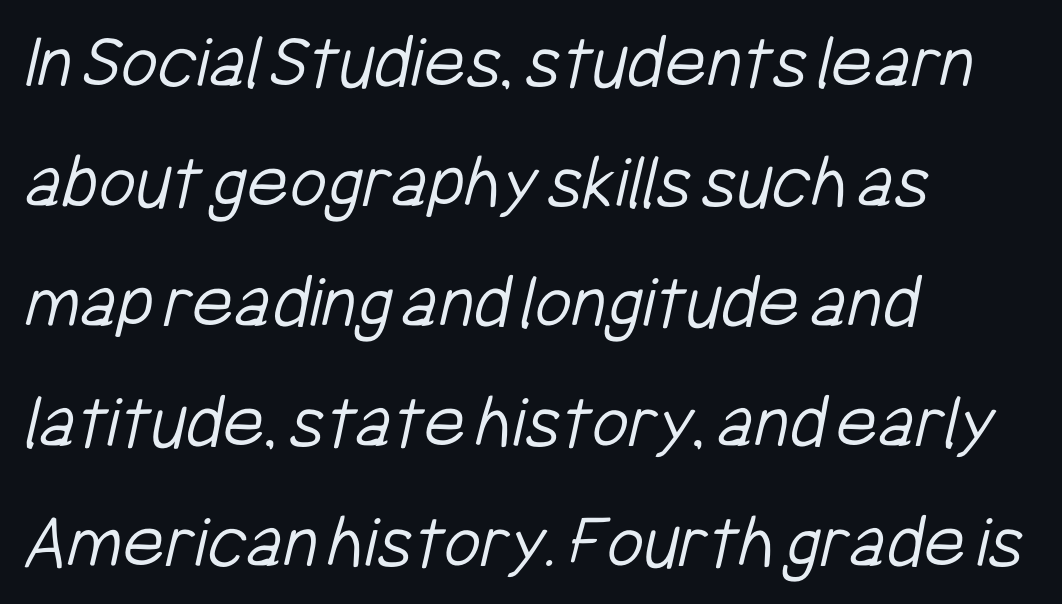
The image shows 80 px light, condensed sans-serif type; set left-aligned, normal line spacing (1.5x), normal letter spacing, not underlined; low stroke contrast and a medium x-height.
